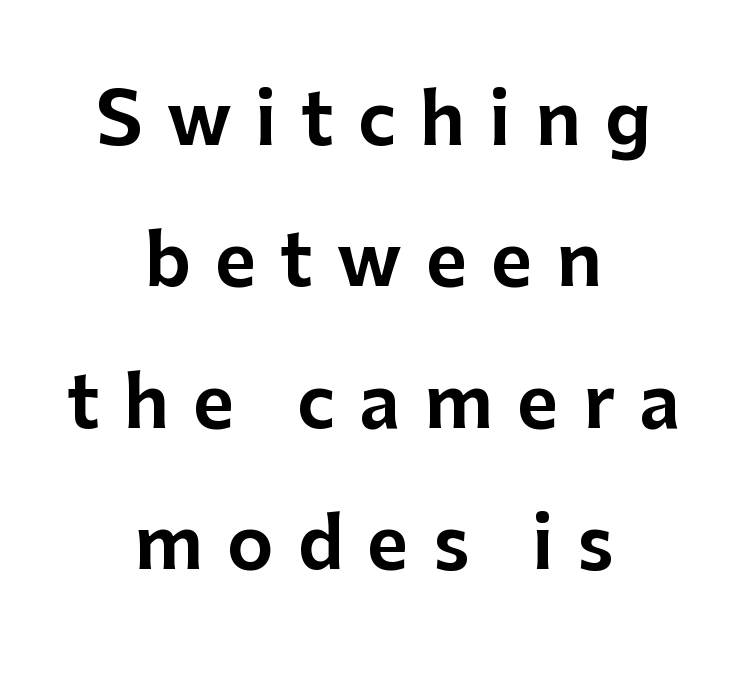
Q: Is the text italic (slanted)? A: No, it is upright.
Q: Is the typeface a serif or a sans-serif typeface? A: Sans-serif.
Q: Is the text underlined? A: No.
Q: How is the paragraph aligned? A: Centered.
Q: Is the spacing between letters normal or unusually wide? A: Unusually wide.
Q: Is the spacing between lines tight, normal or loose? A: Loose.
Q: Width (condensed, normal, or wide)? A: Normal.
Q: Stroke contrast? A: Low.
Q: x-height? A: Medium.
Q: Monospaced? A: No.
